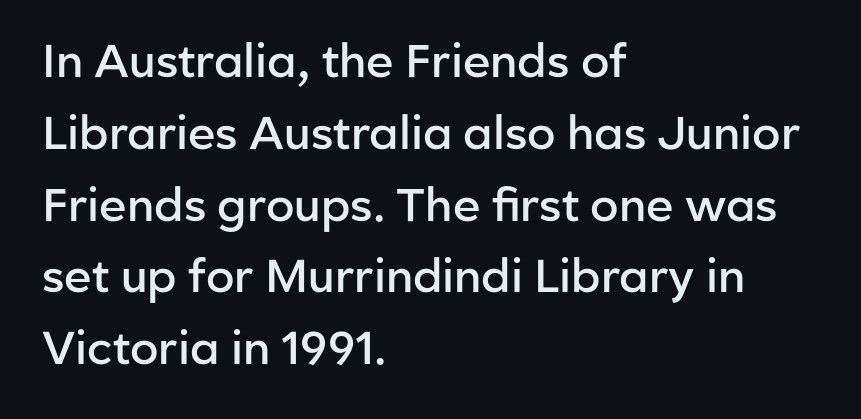
The image shows 46 px semibold sans-serif type, upright; set left-aligned, normal line spacing (1.56x), normal letter spacing, not underlined; low stroke contrast and a medium x-height.
